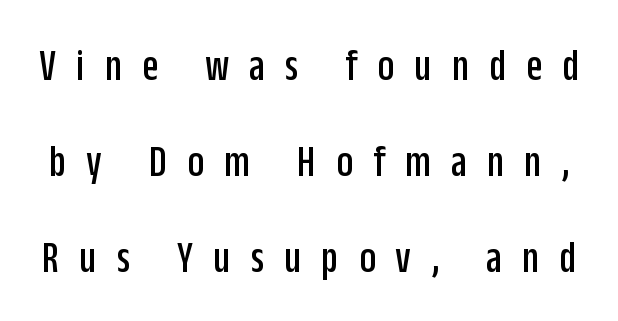
These lines are rendered in a variable-pitch font. The letters stand straight up with perfectly vertical stems. Caption: expanded tracking, letters set apart. Observe the absence of serifs on each vertical stroke in this sample.
